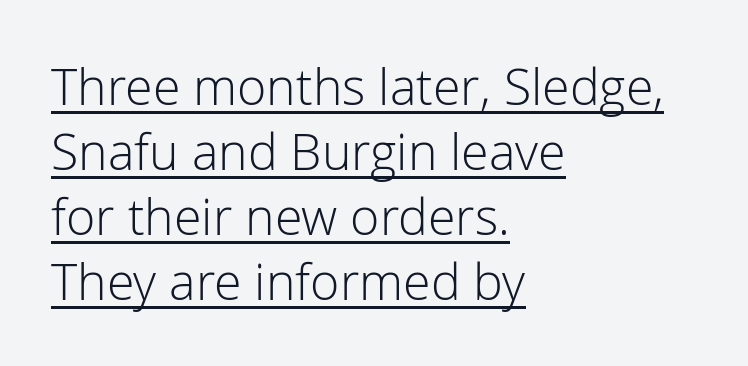
{"serif": "no", "italic": "no", "bold": "no", "weight": "light", "width": "normal", "stroke_contrast": "low", "x_height": "medium", "monospaced": "no", "underline": "yes", "align": "left", "line_spacing": "normal", "line_spacing_ratio": 1.3, "letter_spacing": "normal", "letter_spacing_em": 0.0, "glyph_px": 50}
